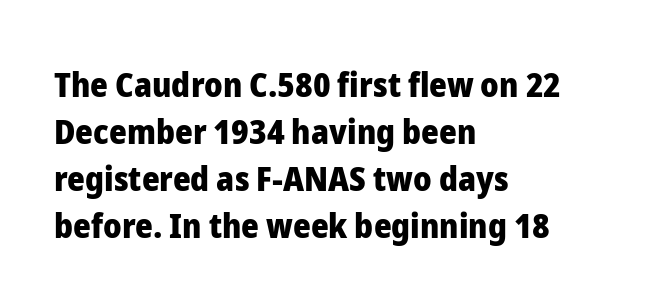
The image shows 34 px heavy sans-serif type, upright; set left-aligned, normal line spacing (1.38x), normal letter spacing, not underlined; low stroke contrast and a medium x-height.
